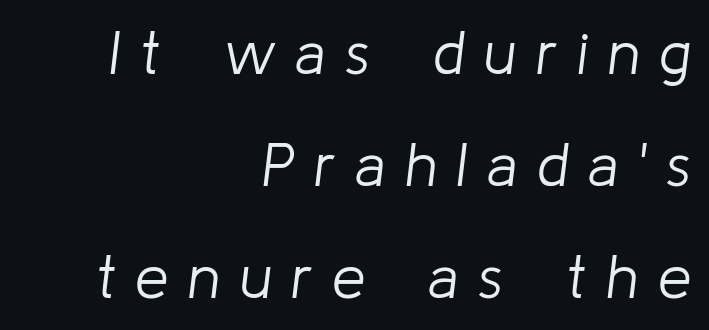
The tracking jumps out immediately: characters are airy and widely separated. It's the slanting kind of type. The typesetter chose a ragged-left arrangement here. Is the stroke heavy? The answer is a plain regular-or-lighter.
